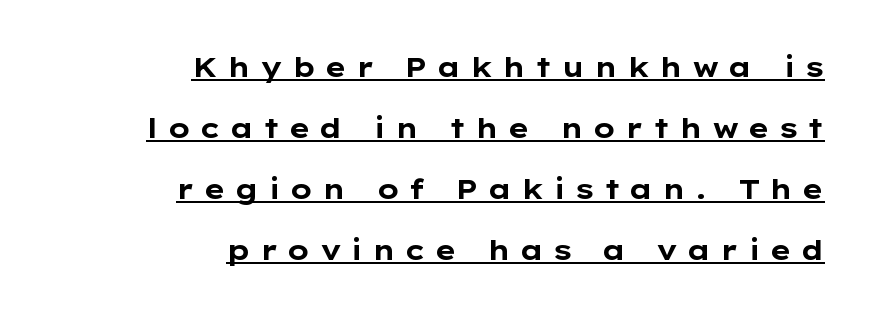
Q: Is the text bold? A: Yes.
Q: Is the text italic (slanted)? A: No, it is upright.
Q: Is the typeface a serif or a sans-serif typeface? A: Sans-serif.
Q: Is the text underlined? A: Yes.
Q: How is the paragraph aligned? A: Right-aligned.
Q: Is the spacing between letters normal or unusually wide? A: Unusually wide.
Q: Is the spacing between lines tight, normal or loose? A: Loose.
Q: Width (condensed, normal, or wide)? A: Wide.
Q: Stroke contrast? A: Low.
Q: x-height? A: Medium.
Q: Monospaced? A: No.
